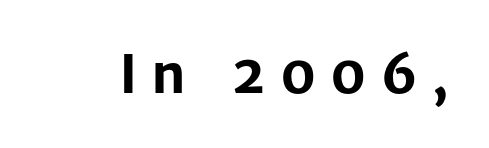
Q: Is the text bold? A: Yes.
Q: Is the text italic (slanted)? A: No, it is upright.
Q: Is the typeface a serif or a sans-serif typeface? A: Sans-serif.
Q: Is the text underlined? A: No.
Q: Is the spacing between letters normal or unusually wide? A: Unusually wide.
Q: Width (condensed, normal, or wide)? A: Normal.
Q: Stroke contrast? A: Low.
Q: x-height? A: Medium.
Q: Monospaced? A: No.
